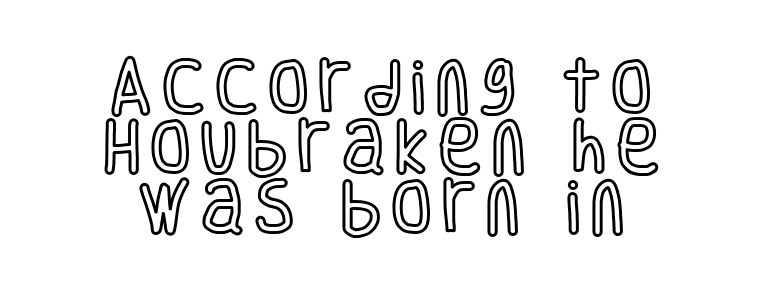
Think of a printed novel: that variable character pitch is what you see here. Check under the words: just untouched page. If you drew a line through each stem, it would be perfectly vertical. Cramped leading. The paragraph has two soft edges and a firm central axis.
